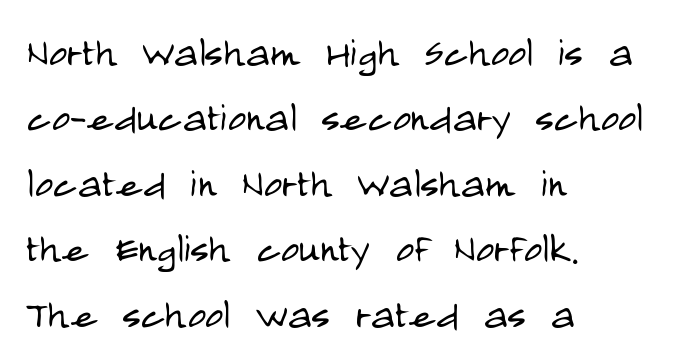
Evenly set lines give the paragraph a standard silhouette. This is the regular roman posture of the typeface. Weight class: somewhere from thin through regular. Only glyphs here, with clear space below each row. A typesetter would label this face a sans. Notice how the passage keeps a crisp vertical edge on the left only.
